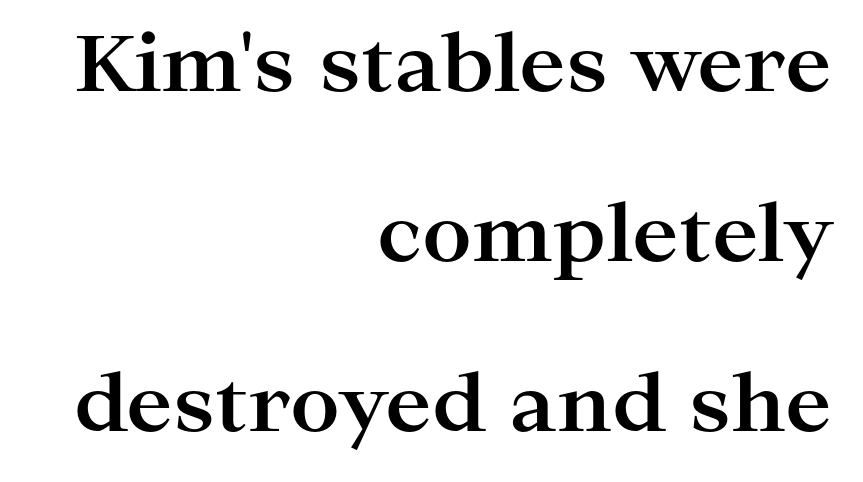
The image shows 78 px bold, wide serif type, upright; set right-aligned, loose line spacing (2.18x), normal letter spacing, not underlined; high stroke contrast and a medium x-height.
